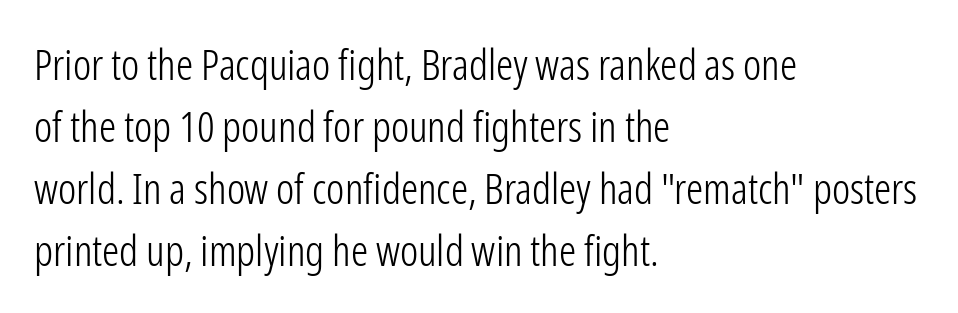
The designer went with a sans here, leaving each stem footless. Every row of glyphs begins at an identical x-position on the left. Any mark beneath the type? The region is blank. The characters are drawn with everyday or finer stroke widths. Each letter keeps its own natural width here, so spacing adapts to shape. The letterforms sit shoulder to shoulder at normal distance.
